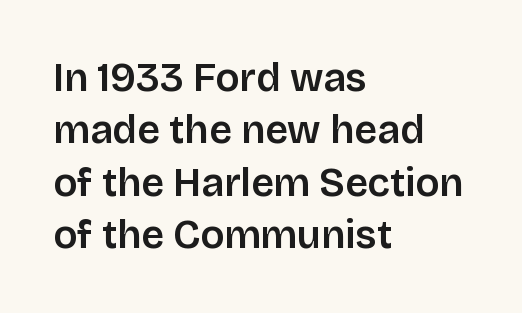
This sample has the flowing, uneven cadence of proportional lettering. The glyphs have the mass of a demibold cut, below bold. The specimen reads as upright at a glance. This is sans-serif lettering, the kind often seen on screens and signage. Line beginnings align vertically; line endings do not. Each word holds together tightly as a unit, with standard inter-letter gaps.
